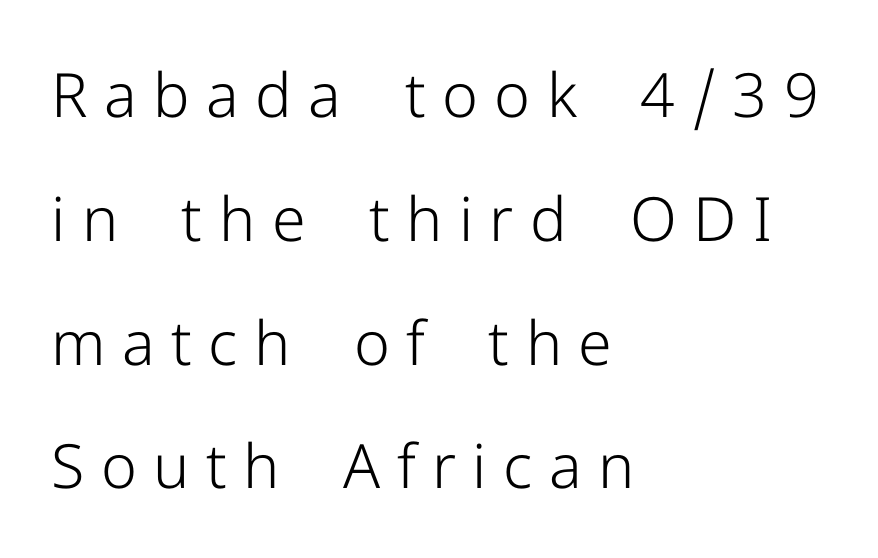
Q: Is the text bold? A: No.
Q: Is the text italic (slanted)? A: No, it is upright.
Q: Is the typeface a serif or a sans-serif typeface? A: Sans-serif.
Q: Is the text underlined? A: No.
Q: How is the paragraph aligned? A: Left-aligned.
Q: Is the spacing between letters normal or unusually wide? A: Unusually wide.
Q: Is the spacing between lines tight, normal or loose? A: Loose.
Q: Width (condensed, normal, or wide)? A: Normal.
Q: Stroke contrast? A: Low.
Q: x-height? A: Medium.
Q: Monospaced? A: No.
